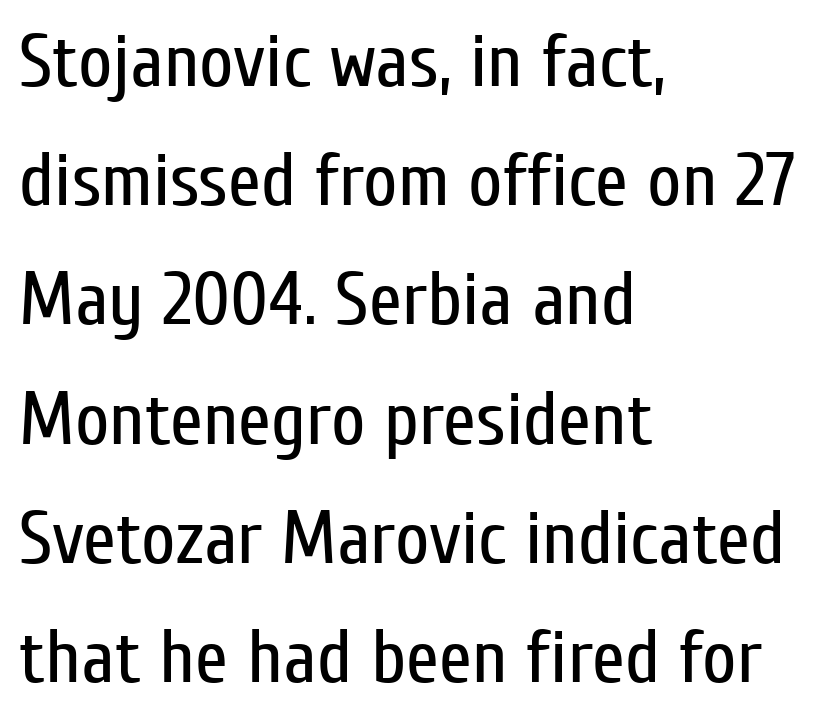
{"serif": "no", "italic": "no", "bold": "no", "weight": "regular", "width": "condensed", "stroke_contrast": "low", "x_height": "medium", "monospaced": "no", "underline": "no", "align": "left", "line_spacing": "normal", "line_spacing_ratio": 1.59, "letter_spacing": "normal", "letter_spacing_em": 0.0, "glyph_px": 75}
